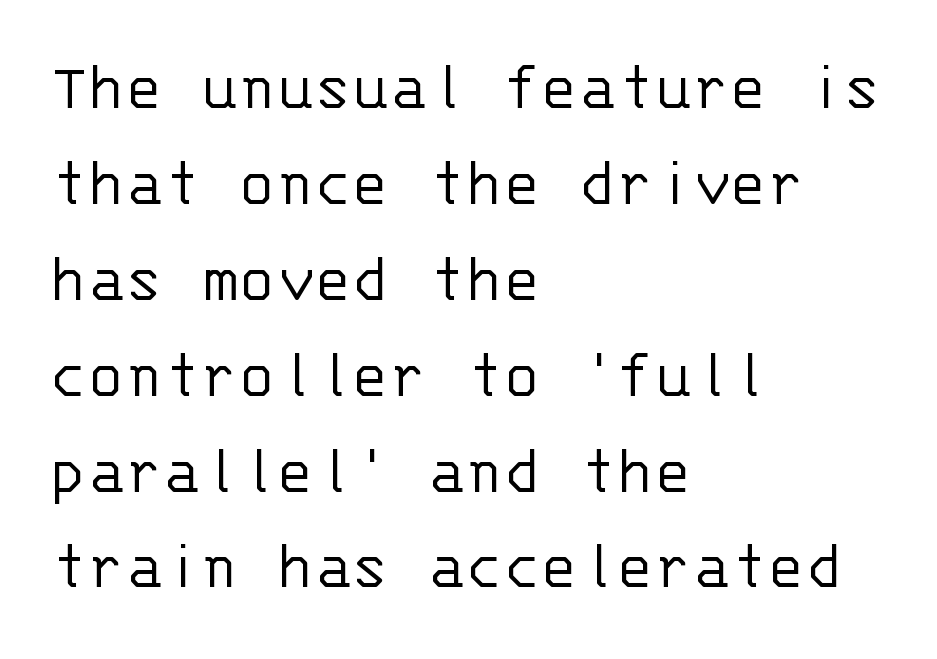
The image shows 70 px light sans-serif type, upright, monospaced; set left-aligned, normal line spacing (1.37x), normal letter spacing, not underlined; low stroke contrast and a large x-height.
